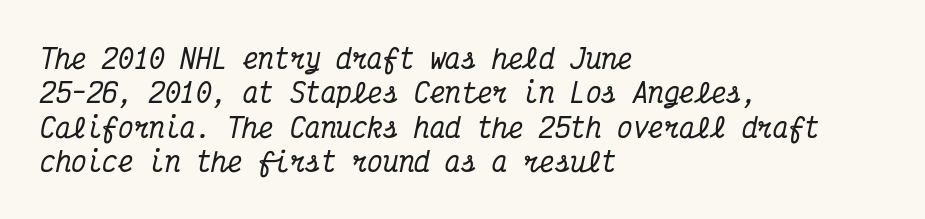
Q: Is the text italic (slanted)? A: Yes, it leans right by about 12 degrees.
Q: Is the text underlined? A: No.
Q: How is the paragraph aligned? A: Left-aligned.
Q: Is the spacing between letters normal or unusually wide? A: Normal.
Q: Is the spacing between lines tight, normal or loose? A: Normal.
